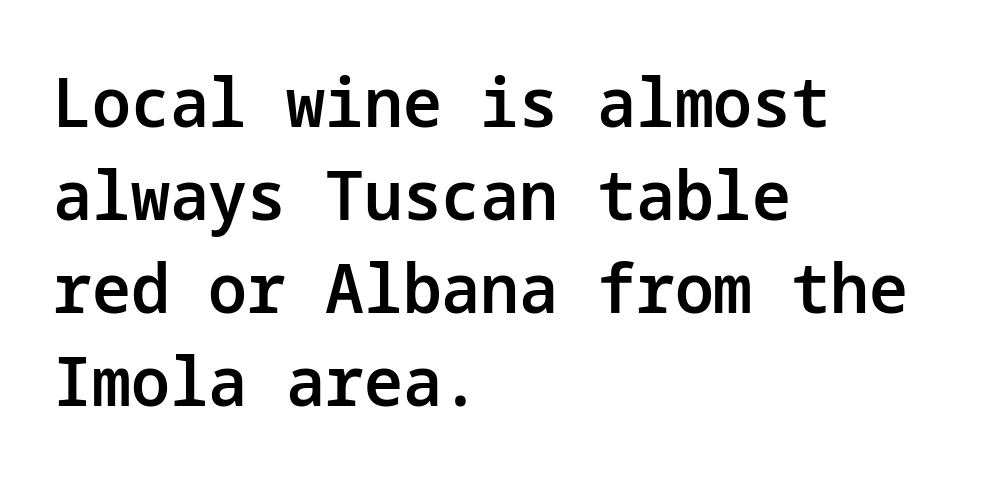
Q: Is the text bold? A: Semi-bold.
Q: Is the text italic (slanted)? A: No, it is upright.
Q: Is the typeface a serif or a sans-serif typeface? A: Sans-serif.
Q: Is the text underlined? A: No.
Q: How is the paragraph aligned? A: Left-aligned.
Q: Is the spacing between letters normal or unusually wide? A: Normal.
Q: Is the spacing between lines tight, normal or loose? A: Normal.
Q: Width (condensed, normal, or wide)? A: Normal.
Q: Stroke contrast? A: Low.
Q: x-height? A: Medium.
